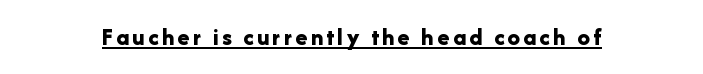
Q: Is the text bold? A: Yes.
Q: Is the text italic (slanted)? A: No, it is upright.
Q: Is the text underlined? A: Yes.
